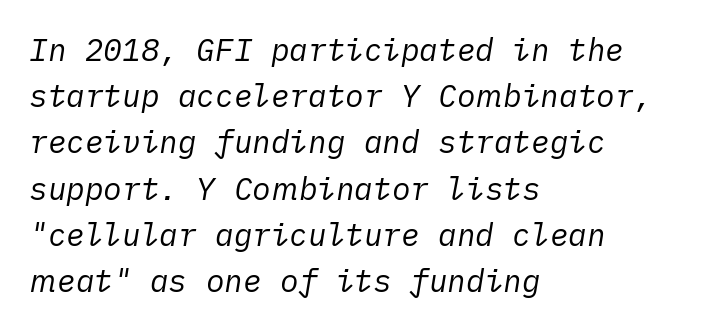
Q: Is the text bold? A: No.
Q: Is the text italic (slanted)? A: Yes, it leans right by about 10 degrees.
Q: Is the text underlined? A: No.
Q: How is the paragraph aligned? A: Left-aligned.
Q: Is the spacing between letters normal or unusually wide? A: Normal.
Q: Is the spacing between lines tight, normal or loose? A: Normal.
Q: Width (condensed, normal, or wide)? A: Normal.
Q: Stroke contrast? A: Low.
Q: x-height? A: Medium.
